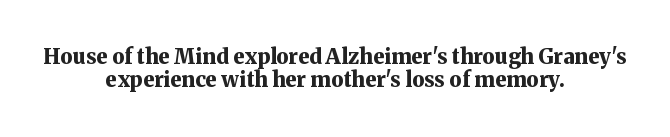
Emphasis by weight is at full strength: bold. How are the letters spaced? Ordinarily, with no added tracking. The typography opts for an upright posture over an oblique one. This sample trades vertical openness for compactness between lines. Visually the block forms a symmetrical silhouette, jagged on both flanks. Lines of text with bare space underneath.
